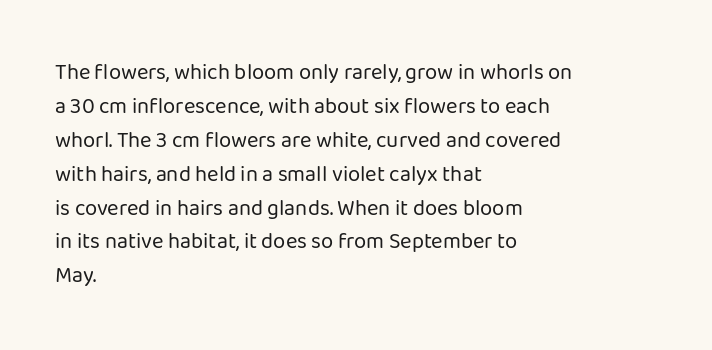
{"italic": "no", "bold": "no", "underline": "no", "align": "left", "line_spacing": "normal", "line_spacing_ratio": 1.54, "letter_spacing": "normal", "letter_spacing_em": 0.0, "glyph_px": 22}
